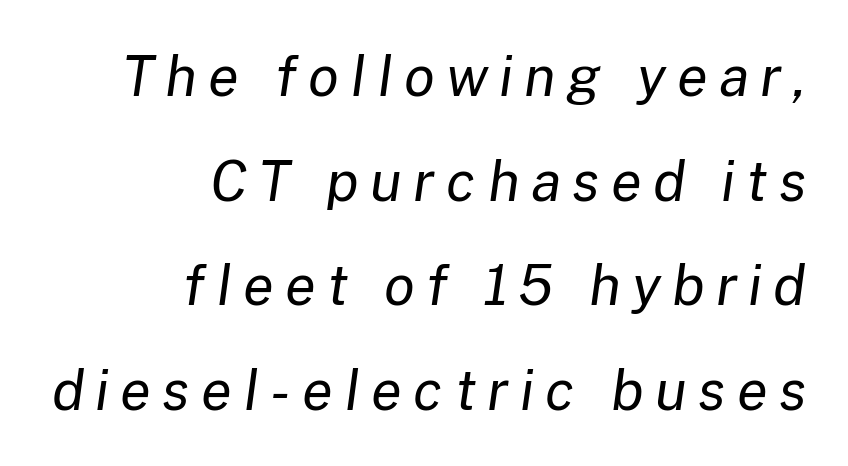
The image shows 56 px regular-weight type, italic (leaning right); set right-aligned, line spacing 1.87x, unusually wide letter spacing (+0.2 em), not underlined; low stroke contrast and a medium x-height.
